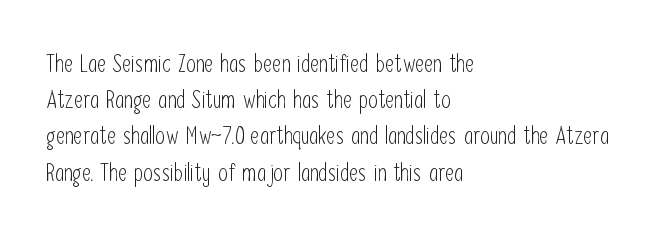
The image shows 25 px text type, upright; set left-aligned, normal line spacing (1.45x), normal letter spacing, not underlined.
